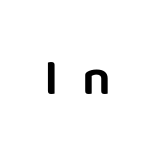
The image shows 51 px sans-serif type, upright; set unusually wide letter spacing (+0.46 em), not underlined; low stroke contrast and a large x-height.
